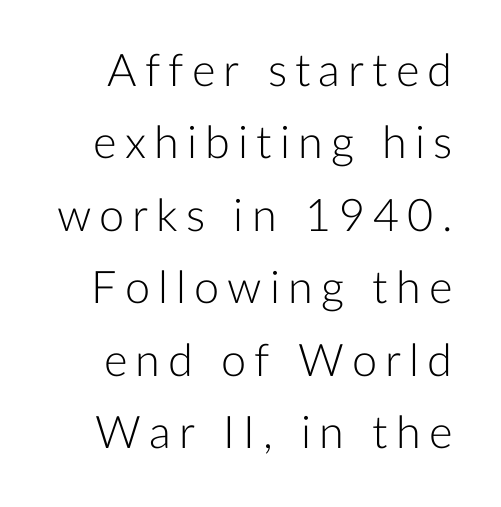
Q: Is the text bold? A: No.
Q: Is the text italic (slanted)? A: No, it is upright.
Q: Is the typeface a serif or a sans-serif typeface? A: Sans-serif.
Q: Is the text underlined? A: No.
Q: Is the spacing between lines tight, normal or loose? A: Normal.
Q: Width (condensed, normal, or wide)? A: Normal.
Q: Stroke contrast? A: Low.
Q: x-height? A: Medium.
Q: Monospaced? A: No.
